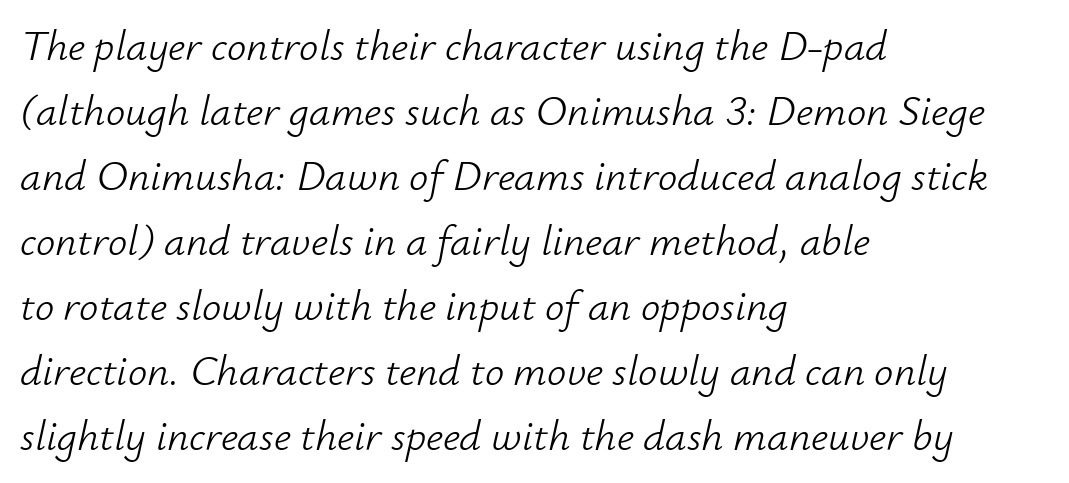
No letter is thick-stroked: the sample isn't bold. These lines keep a tight, regular rhythm from letter to letter. The letters advance in unequal steps, a hallmark of proportional type. The foot of each line stays bare and open.
